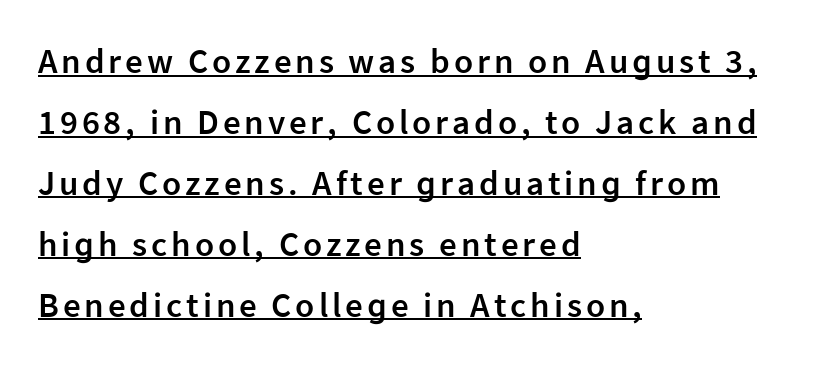
The characters display no serif detailing; their extremities are plain. Tall strokes in this sample are plumb rather than angled. The passage is arranged the way most books set body copy — flush left. The letters advance in unequal steps, a hallmark of proportional type.
